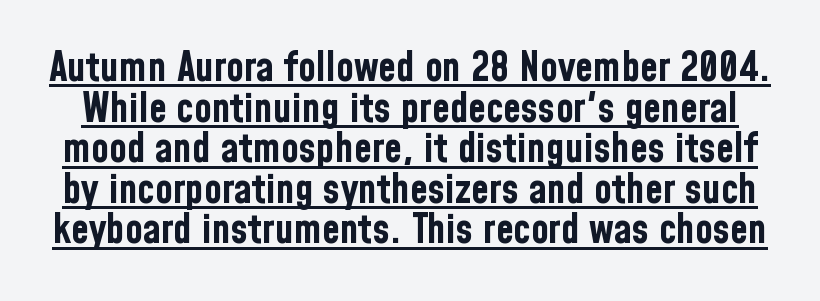
Reading down the column, the eye jumps only a short way to each next line. The specimen reads as upright at a glance. The sample's only ornament is a line tracing under the words. Varying glyph widths throughout — classic text-font behaviour. Look at the stroke-to-counter ratio: heavy, a bold.
